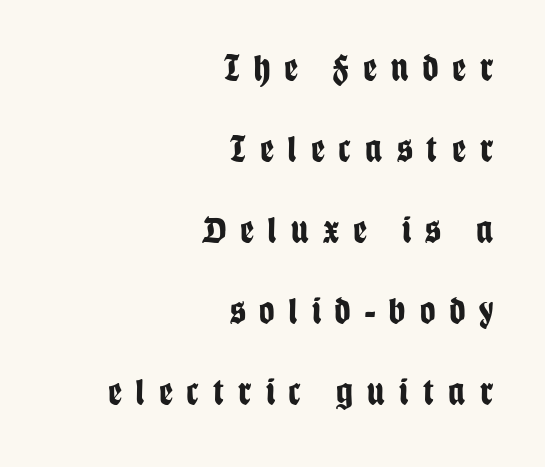
The image shows 38 px bold, condensed sans-serif type, upright; set right-aligned, loose line spacing (2.13x), unusually wide letter spacing (+0.38 em), not underlined; low stroke contrast and a large x-height.
